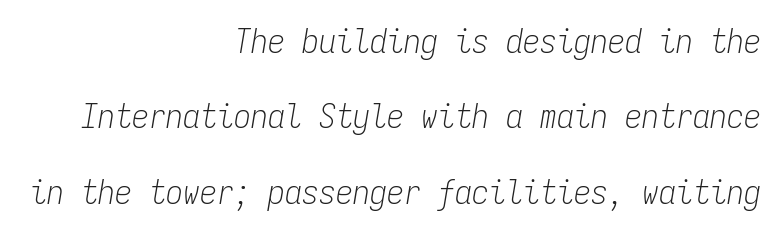
This is oblique type, the kind used for emphasis or titles. A clean baseline with only descenders dipping below it. The passage shown is not bold in any degree. Leading: increased.
